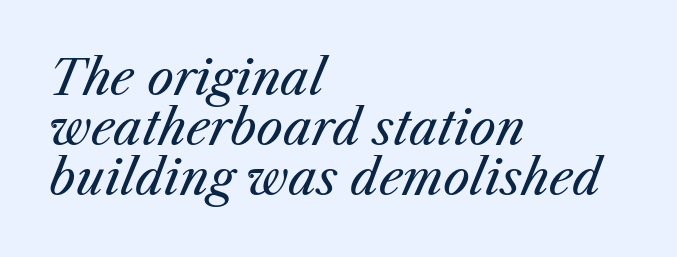
The image shows 47 px regular-weight type, italic (leaning right); set left-aligned, tight line spacing (1.06x), normal letter spacing, not underlined; medium stroke contrast and a medium x-height.
